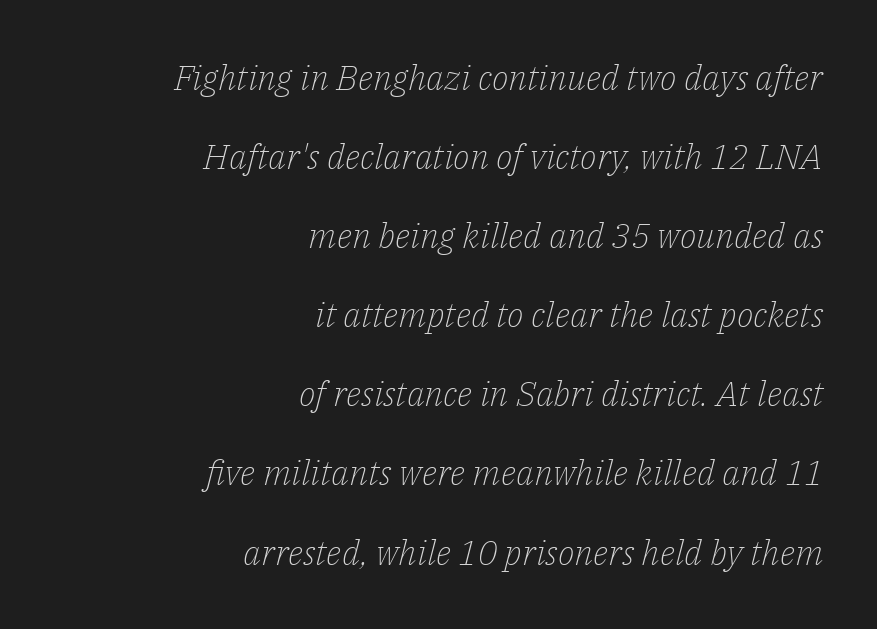
{"serif": "yes", "italic": "yes", "lean": "right", "slant_degrees": 14, "bold": "no", "weight": "light", "width": "normal", "stroke_contrast": "low", "x_height": "medium", "monospaced": "no", "underline": "no", "align": "right", "line_spacing": "loose", "line_spacing_ratio": 2.26, "letter_spacing": "normal", "letter_spacing_em": 0.0, "glyph_px": 35}
